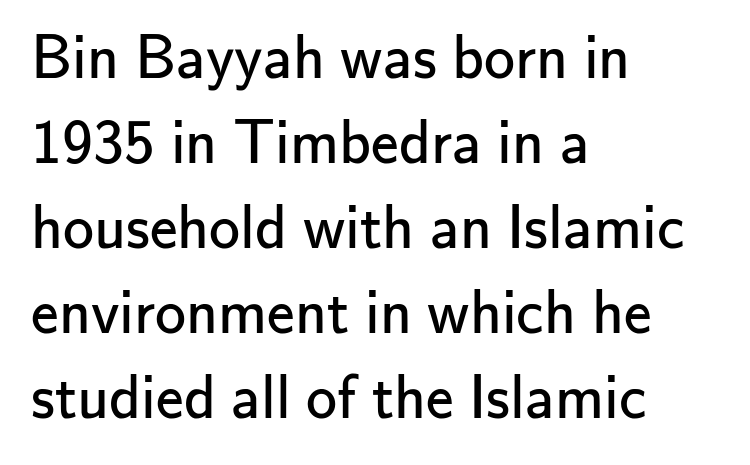
The image shows 62 px regular-weight sans-serif type, upright; set left-aligned, normal line spacing (1.37x), normal letter spacing, not underlined; low stroke contrast and a small x-height.
